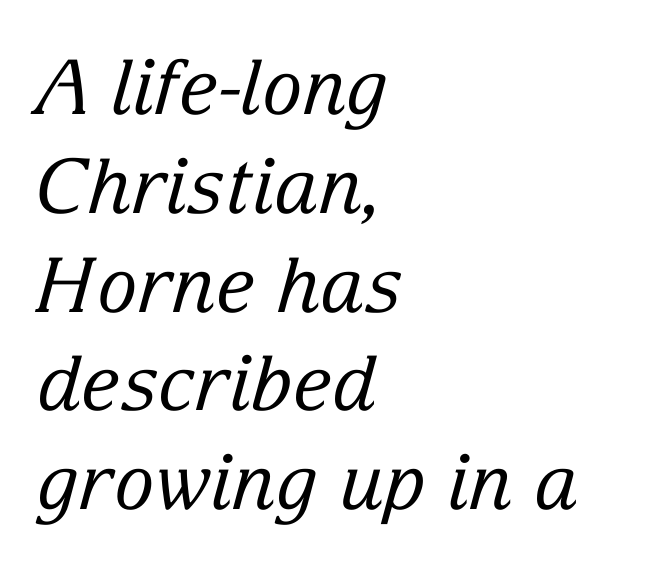
Spacing verdict: proportional, widths tailored to each character. How are the letters spaced? Ordinarily, with no added tracking. The letterforms sit at book weight or below. Normally led — the rows are evenly, conventionally spaced.
